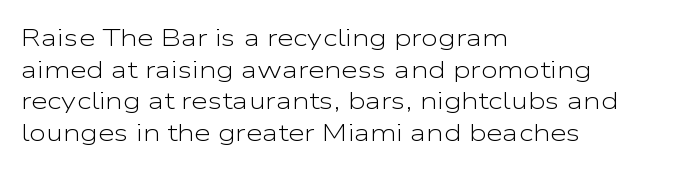
Leftover space on each line is placed entirely after the last word. The typesetting does not lean heavy: it is not bold. Honestly, the letter spacing is just normal — you wouldn't notice it. Underline: absent. If you drew a line through each stem, it would be perfectly vertical.
